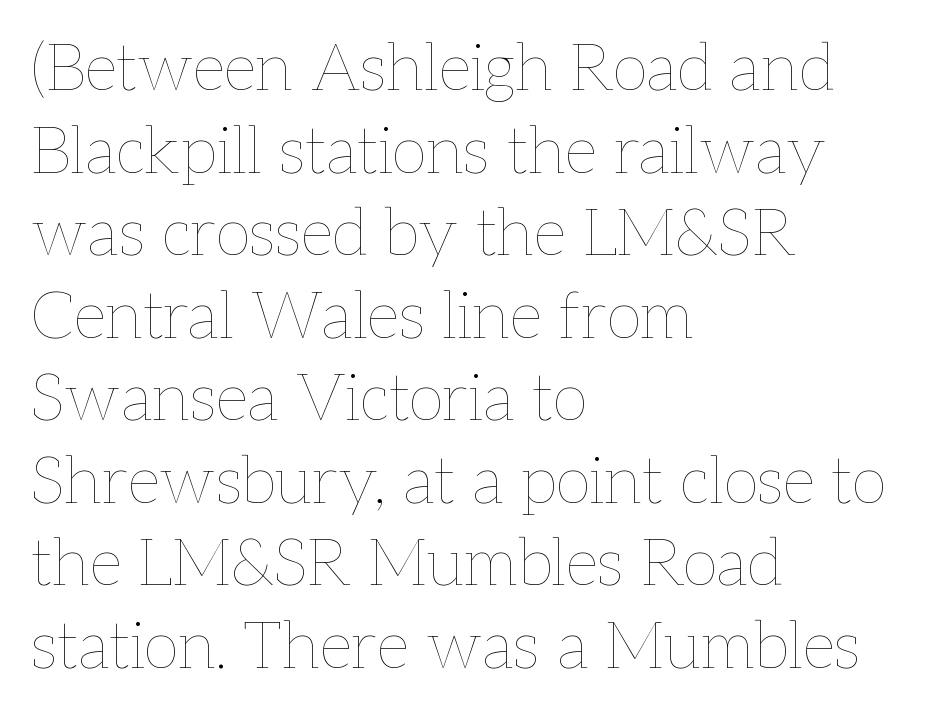
The passage shown is not underscored anywhere. Stem width sits at or under what a default text font uses. The rag falls on the right side of this text block. A typesetter would call this proportional, since set widths differ per character.
